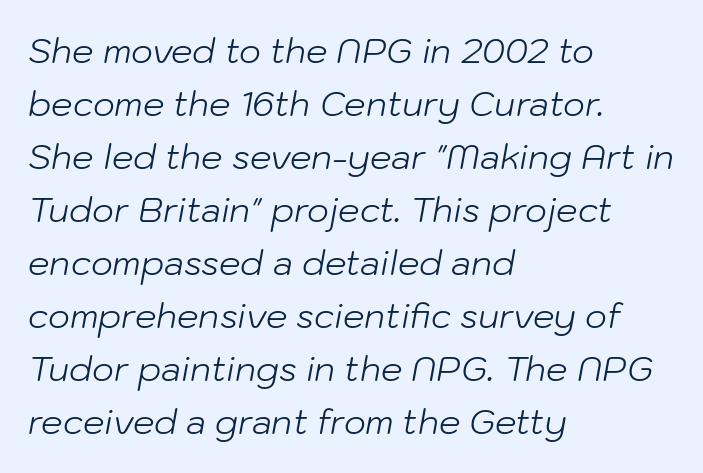
The image shows 34 px light type, italic (leaning right); set left-aligned, normal line spacing (1.56x), normal letter spacing, not underlined; low stroke contrast and a medium x-height.
